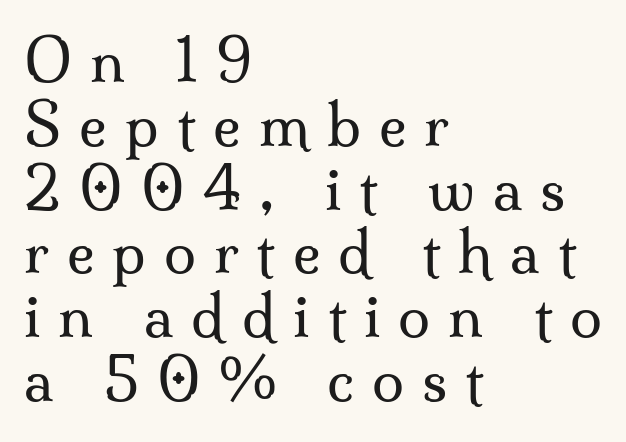
The image shows 58 px regular-weight serif type, upright; set left-aligned, tight line spacing (1.1x), unusually wide letter spacing (+0.31 em), not underlined; medium stroke contrast and a small x-height.
